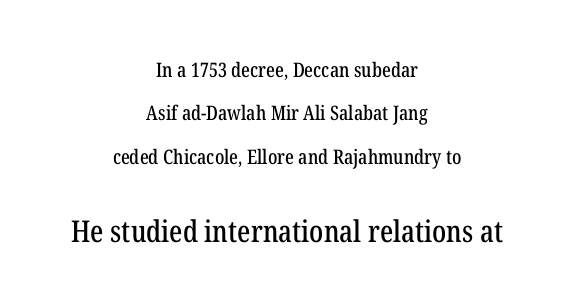
{"serif": "yes", "italic": "no", "width": "condensed", "stroke_contrast": "low", "x_height": "medium", "monospaced": "no", "underline": "no", "align": "center", "line_spacing": "loose", "line_spacing_ratio": 2.17, "letter_spacing": "normal", "letter_spacing_em": 0.0, "larger_block": "second", "size_ratio": 1.5, "glyph_px": 30}
